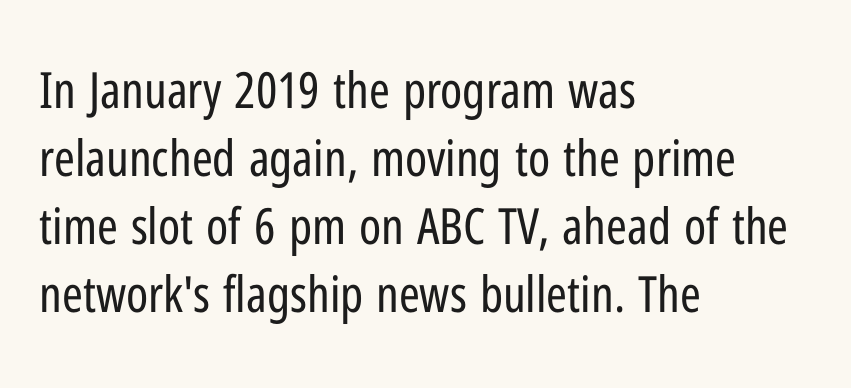
The image shows 50 px regular-weight, condensed sans-serif type, upright; set left-aligned, normal line spacing (1.36x), normal letter spacing, not underlined; low stroke contrast and a medium x-height.
